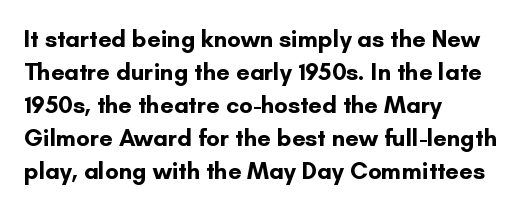
These lines keep a tight, regular rhythm from letter to letter. Heavy-handed strokes throughout: this text is bold. A normal amount of white space separates one row of letters from the next. The font's upright variant was chosen for this text. The string is rendered with underlining switched off. Which margin do the lines hug? The left one — the right edge is uneven.
